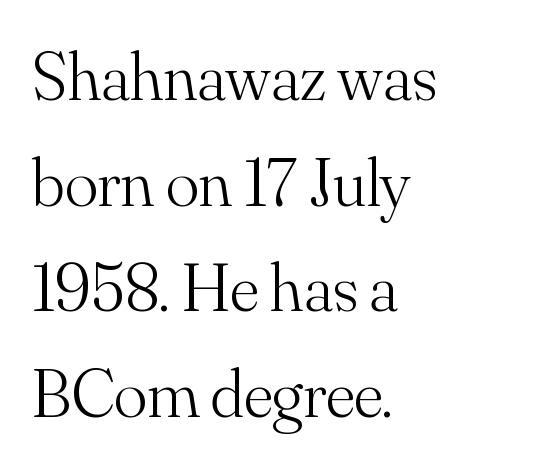
{"serif": "yes", "italic": "no", "bold": "no", "weight": "light", "width": "normal", "stroke_contrast": "medium", "x_height": "small", "monospaced": "no", "underline": "no", "align": "left", "line_spacing": "normal", "line_spacing_ratio": 1.53, "letter_spacing": "normal", "letter_spacing_em": 0.0, "glyph_px": 69}
